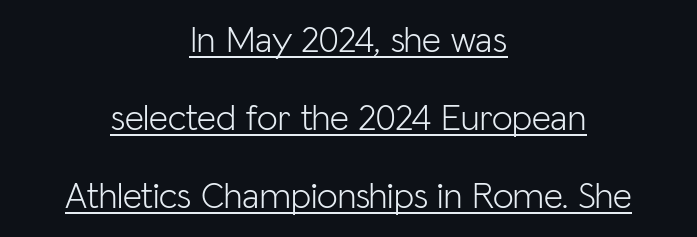
{"serif": "no", "italic": "no", "bold": "no", "weight": "light", "width": "normal", "stroke_contrast": "low", "x_height": "medium", "monospaced": "no", "underline": "yes", "align": "center", "line_spacing": "loose", "line_spacing_ratio": 2.11, "letter_spacing": "normal", "letter_spacing_em": 0.0, "glyph_px": 37}
